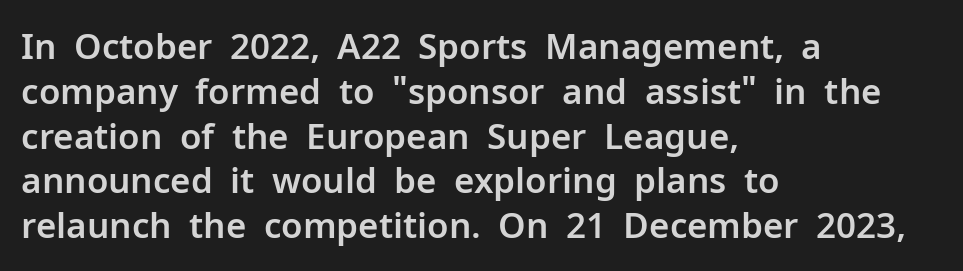
Posture: vertical. Tracking here is standard; glyphs follow each other at the usual distance. Are there feet on the stems? There aren't — it's a sans. Note the varied advance widths — an 'i' is clearly narrower than an 'm'.
